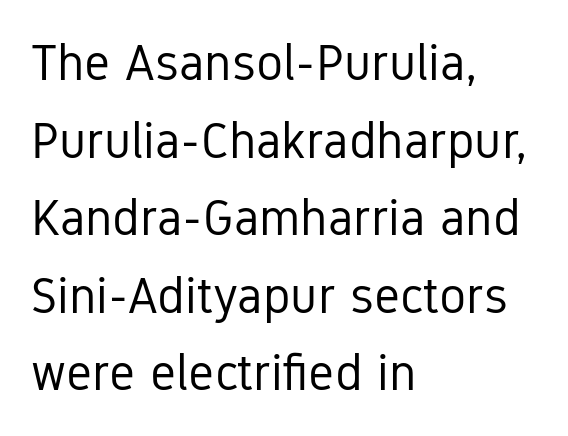
Line beginnings align vertically; line endings do not. The string is rendered with underlining switched off. Does the type have serifs? No, each stem ends abruptly. Do the characters align in a grid? No, the font is proportional. Every character sits straight up, as roman type does.
